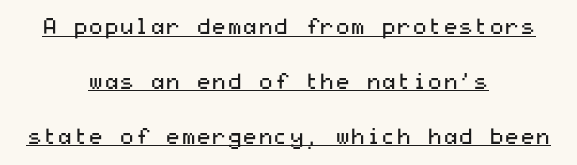
The image shows 22 px text type, upright; set centered, loose line spacing (2.49x), normal letter spacing, underlined.
